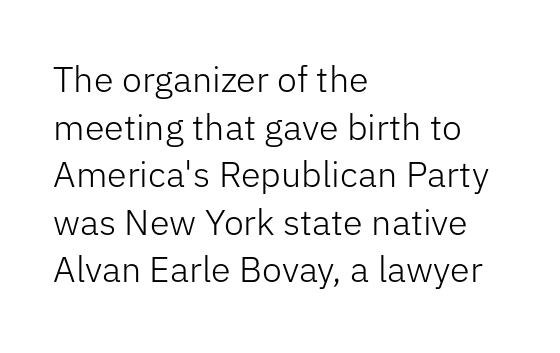
Q: Is the text bold? A: No.
Q: Is the text italic (slanted)? A: No, it is upright.
Q: Is the typeface a serif or a sans-serif typeface? A: Sans-serif.
Q: Is the text underlined? A: No.
Q: How is the paragraph aligned? A: Left-aligned.
Q: Is the spacing between letters normal or unusually wide? A: Normal.
Q: Is the spacing between lines tight, normal or loose? A: Normal.
Q: Width (condensed, normal, or wide)? A: Normal.
Q: Stroke contrast? A: Low.
Q: x-height? A: Medium.
Q: Monospaced? A: No.
